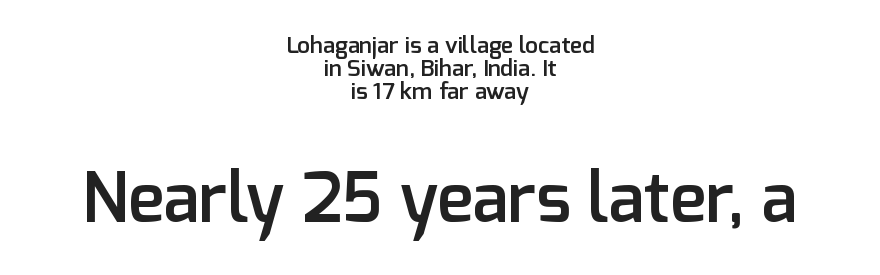
Q: Is the text bold? A: Semi-bold.
Q: Is the text italic (slanted)? A: No, it is upright.
Q: Is the typeface a serif or a sans-serif typeface? A: Sans-serif.
Q: Is the text underlined? A: No.
Q: How is the paragraph aligned? A: Centered.
Q: Is the spacing between letters normal or unusually wide? A: Normal.
Q: Is the spacing between lines tight, normal or loose? A: Tight.
Q: Which block of text is set in a larger size, the first (top) or the second (bottom)? A: The second (bottom) one.
Q: Width (condensed, normal, or wide)? A: Normal.
Q: Stroke contrast? A: Low.
Q: x-height? A: Medium.
Q: Monospaced? A: No.
